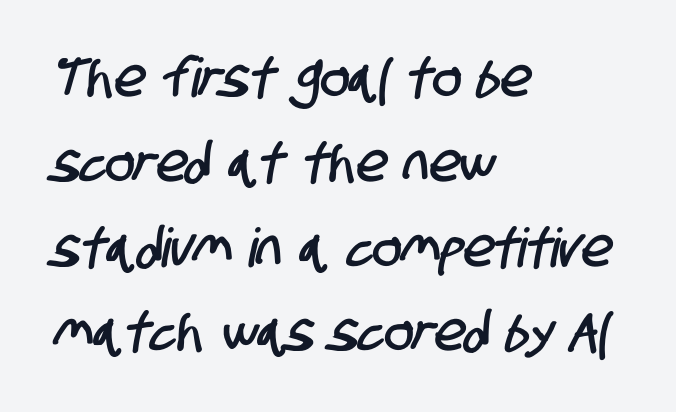
The rendering shows plain stroke endings on the letterforms — a sans-serif design. Leading: standard. The baseline area is clear. What stands out about the letter spacing? Nothing — it is the standard amount.
